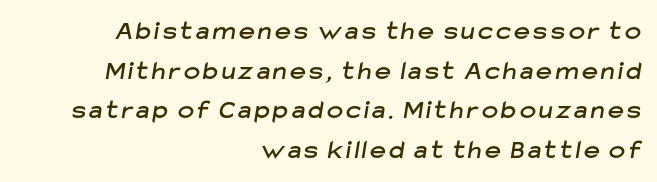
The leading is moderate, giving the passage an even texture. The lines are quadded right. Bare-footed words on every line.
